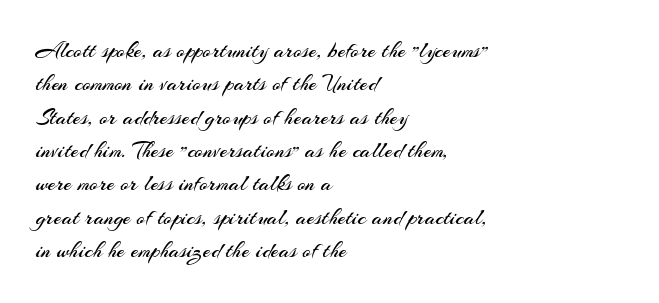
The image shows 23 px text type; set left-aligned, normal line spacing (1.45x), normal letter spacing, not underlined.
